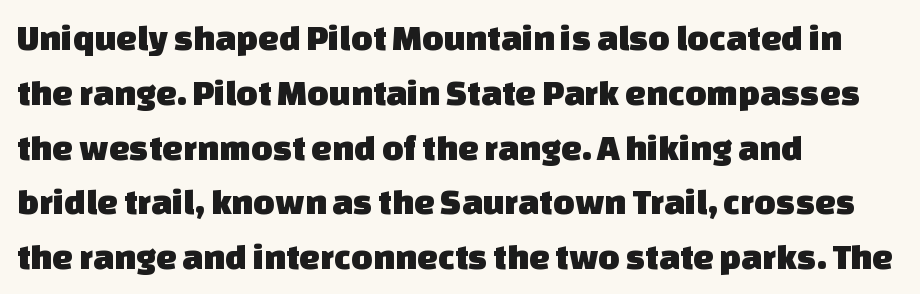
The image shows 37 px sans-serif type; set left-aligned, normal line spacing (1.48x), normal letter spacing, not underlined; low stroke contrast and a large x-height.
